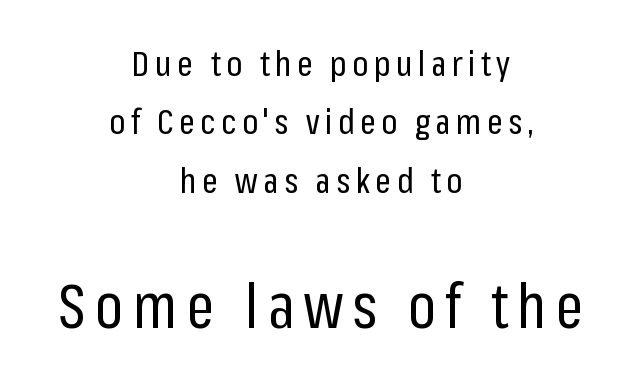
Q: Is the text bold? A: No.
Q: Is the text italic (slanted)? A: No, it is upright.
Q: Is the typeface a serif or a sans-serif typeface? A: Sans-serif.
Q: Is the text underlined? A: No.
Q: How is the paragraph aligned? A: Centered.
Q: Is the spacing between lines tight, normal or loose? A: Normal.
Q: Which block of text is set in a larger size, the first (top) or the second (bottom)? A: The second (bottom) one.
Q: Width (condensed, normal, or wide)? A: Condensed.
Q: Stroke contrast? A: Low.
Q: x-height? A: Medium.
Q: Monospaced? A: No.
